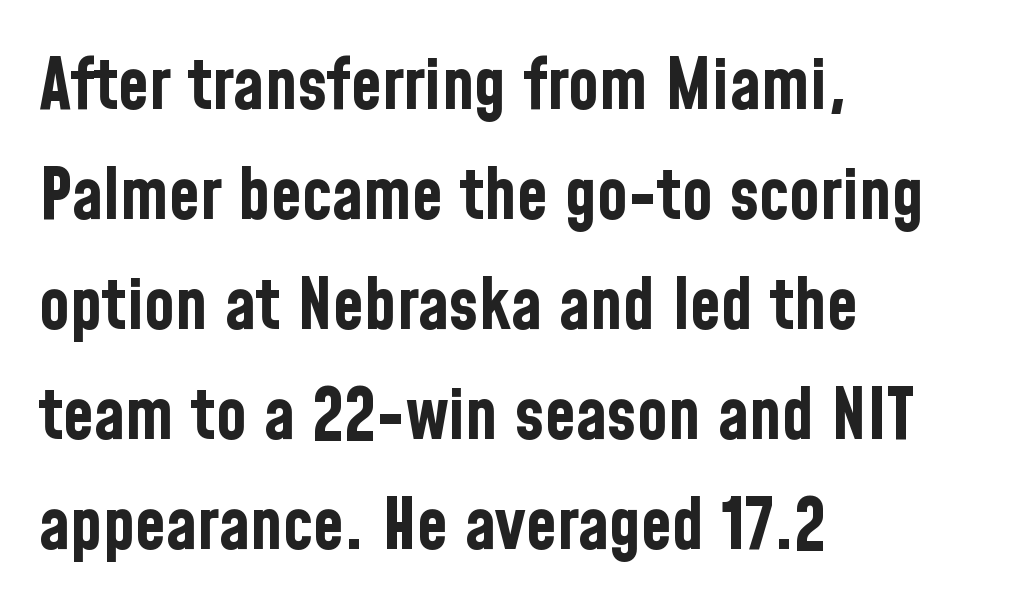
The face used here is a sans, in the tradition of grotesques and geometrics. Underline: absent. Between one letter and the next there's only the usual sliver of space. One glance says typical: line gaps are just what's usual. The passage is arranged the way most books set body copy — flush left.
